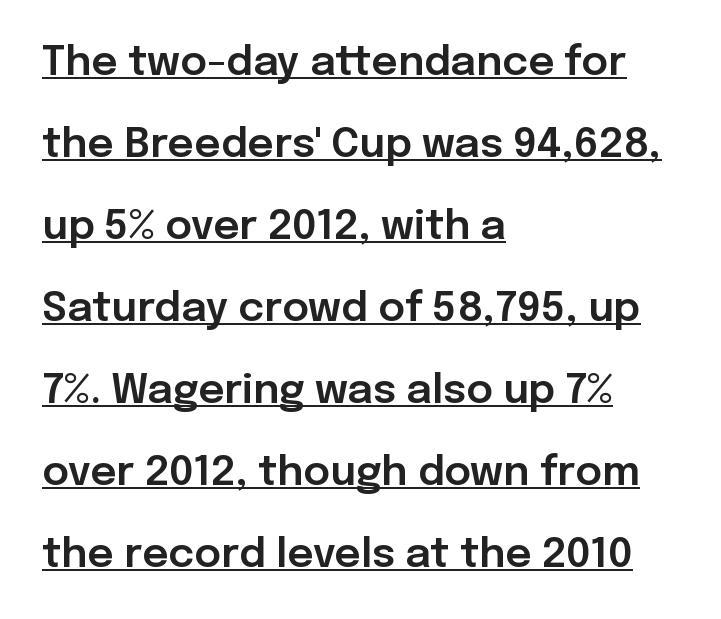
The lines are quadded left. There is no visible air inserted between adjacent glyphs. Characters remain perfectly vertical along every line. The words here are underlined. This sample has the flowing, uneven cadence of proportional lettering. In terms of letterform style, serifs are entirely absent.
